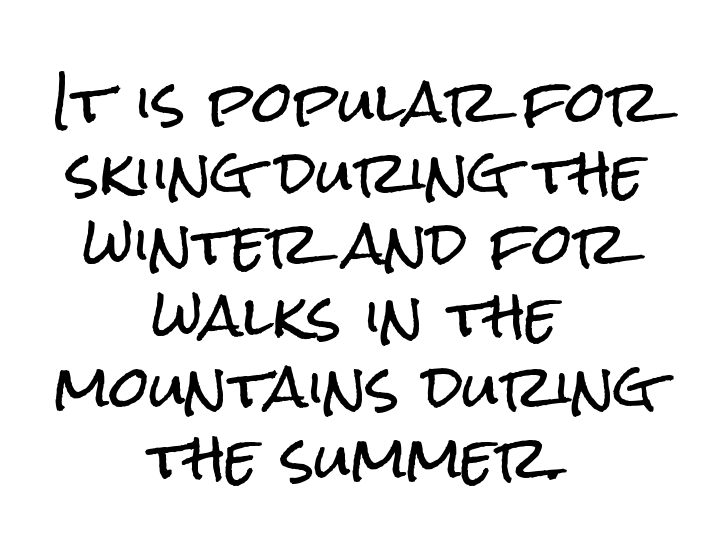
Q: Is the text italic (slanted)? A: No, it is upright.
Q: Is the typeface a serif or a sans-serif typeface? A: Sans-serif.
Q: Is the text underlined? A: No.
Q: How is the paragraph aligned? A: Centered.
Q: Is the spacing between letters normal or unusually wide? A: Normal.
Q: Is the spacing between lines tight, normal or loose? A: Normal.
Q: Width (condensed, normal, or wide)? A: Condensed.
Q: Stroke contrast? A: Low.
Q: x-height? A: Medium.
Q: Monospaced? A: No.
